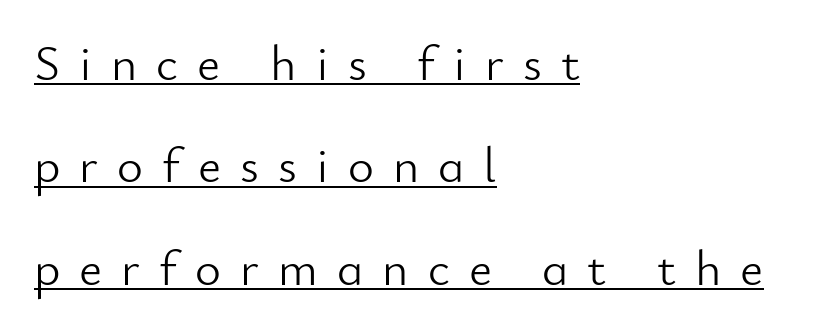
Q: Is the text bold? A: No.
Q: Is the text italic (slanted)? A: No, it is upright.
Q: Is the typeface a serif or a sans-serif typeface? A: Sans-serif.
Q: Is the text underlined? A: Yes.
Q: How is the paragraph aligned? A: Left-aligned.
Q: Is the spacing between letters normal or unusually wide? A: Unusually wide.
Q: Is the spacing between lines tight, normal or loose? A: Loose.
Q: Width (condensed, normal, or wide)? A: Normal.
Q: Stroke contrast? A: Low.
Q: x-height? A: Small.
Q: Monospaced? A: No.
